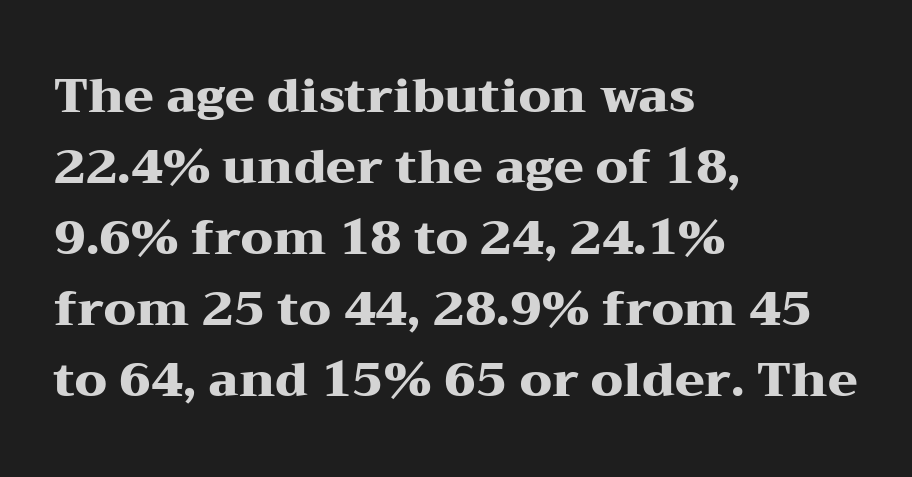
{"serif": "yes", "italic": "no", "bold": "yes", "weight": "heavy", "width": "wide", "stroke_contrast": "medium", "x_height": "medium", "monospaced": "no", "underline": "no", "align": "left", "line_spacing": "normal", "line_spacing_ratio": 1.48, "letter_spacing": "normal", "letter_spacing_em": 0.0, "glyph_px": 48}
